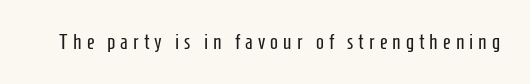
Q: Is the text bold? A: No.
Q: Is the text italic (slanted)? A: No, it is upright.
Q: Is the text underlined? A: No.
Q: Is the spacing between letters normal or unusually wide? A: Unusually wide.
